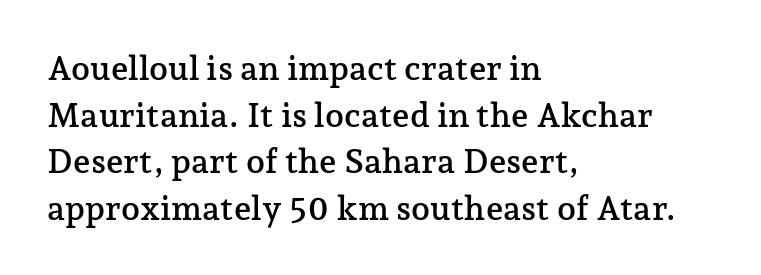
The image shows 34 px serif type, upright; set left-aligned, normal line spacing (1.37x), normal letter spacing, not underlined; low stroke contrast and a medium x-height.
